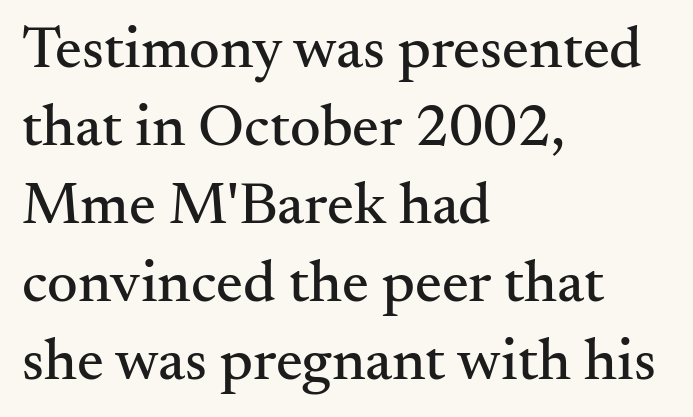
The image shows 60 px serif type, upright; set left-aligned, normal line spacing (1.3x), normal letter spacing, not underlined; medium stroke contrast and a small x-height.
